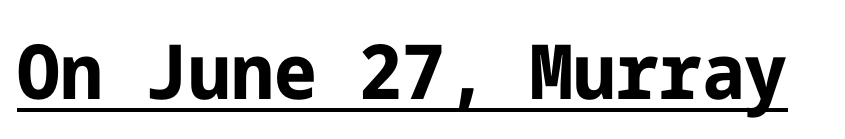
Q: Is the text bold? A: Yes.
Q: Is the text italic (slanted)? A: No, it is upright.
Q: Is the typeface a serif or a sans-serif typeface? A: Sans-serif.
Q: Is the text underlined? A: Yes.
Q: Is the spacing between letters normal or unusually wide? A: Normal.
Q: Width (condensed, normal, or wide)? A: Normal.
Q: Stroke contrast? A: Low.
Q: x-height? A: Medium.
